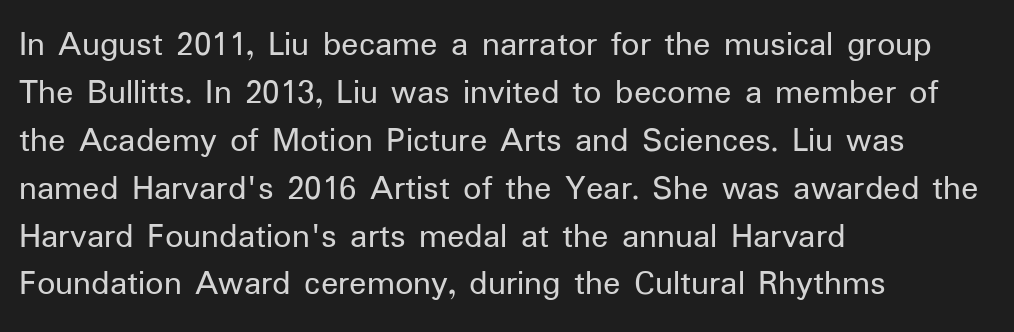
The image shows 36 px regular-weight sans-serif type, upright; set left-aligned, normal line spacing (1.33x), normal letter spacing, not underlined; low stroke contrast and a medium x-height.
